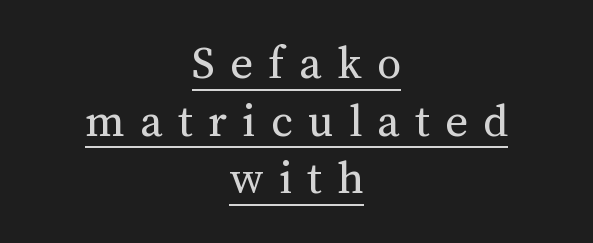
The strokes are not fattened; the text isn't bold. Is the block centered? Yes — each line is placed symmetrically about the middle. Note the varied advance widths — an 'i' is clearly narrower than an 'm'. Students, note that the glyphs here are deliberately spaced far apart. Style check: upright.
